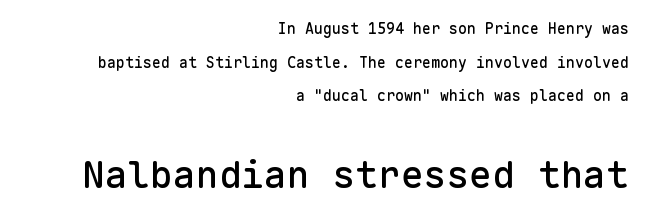
The rendering uses a large line-height, opening up the rows. This sample is right-justified, so line beginnings fall wherever the words allow. Posture: upright roman. Serifs: no, the terminals of the letterforms are clean.
